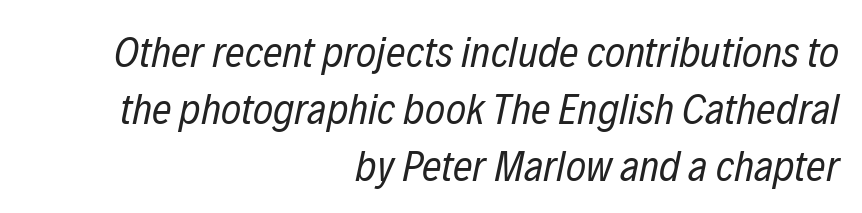
The image shows 43 px regular-weight, condensed type, italic (leaning right); set right-aligned, normal line spacing (1.32x), normal letter spacing, not underlined; low stroke contrast and a medium x-height.
